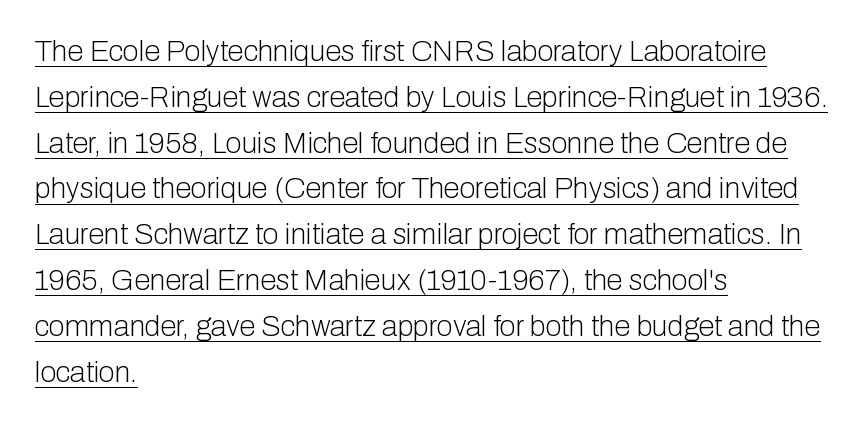
The image shows 29 px light sans-serif type, upright; set left-aligned, normal line spacing (1.58x), normal letter spacing, underlined; low stroke contrast and a medium x-height.
